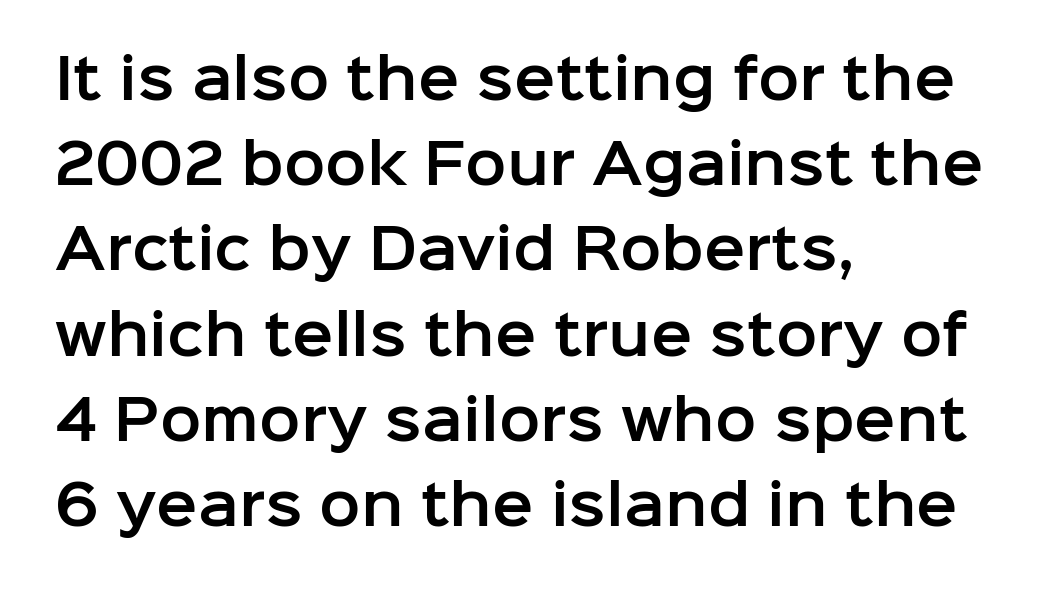
Do the characters align in a grid? No, the font is proportional. Style check: upright. Reading down the block, your eye returns to a fixed left position each line. Anything drawn beneath the words? Only blank space. This sample uses a sans-serif face.
